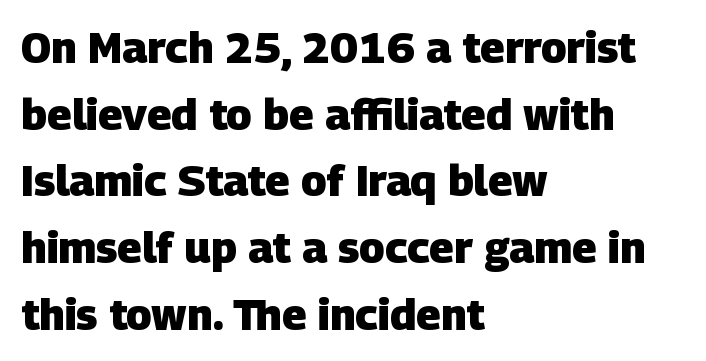
The rendering uses a moderate line-height, typical for paragraphs. Look at the bottom of the vertical strokes: they stop flat, with no serifs. The passage shown is emphatically bold. Has an underline been added? It has not.
